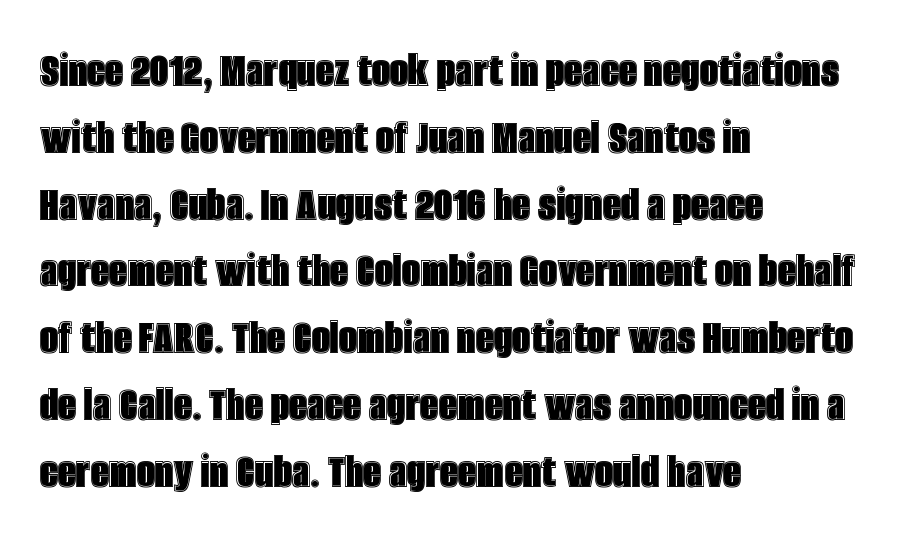
No word sits above an underline. The passage shown stacks its lines at a standard gap. The letters sit at their default tracking, neither squeezed nor spread. Spacing verdict: proportional, widths tailored to each character.
